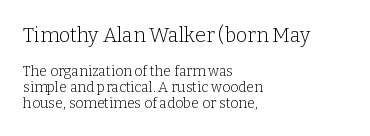
The image shows 20 px text type, upright; set left-aligned, tight line spacing (1.15x), normal letter spacing, not underlined; the first (top) block is 1.43x larger.
